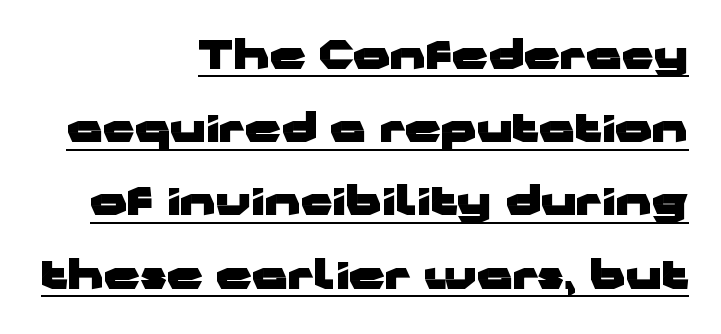
The image shows 40 px heavy, wide sans-serif type, upright; set right-aligned, line spacing 1.83x, normal letter spacing, underlined; low stroke contrast and a medium x-height.
